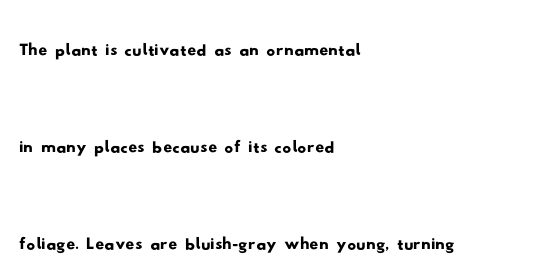
Decoration check: the copy has no underline. Leftover space on each line is placed entirely after the last word. A typesetter would call this proportional, since set widths differ per character. Examine the stroke ends and you'll find no serifs. The vertical gap from one line to the next is large. Spacing between characters is what you'd get straight out of the box.
